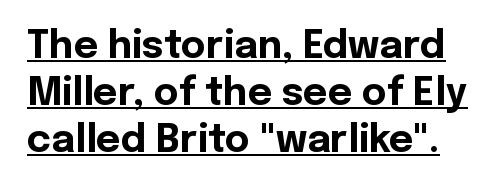
No italicization has been applied; the sample stays upright. This sample uses plain, unmodified letter spacing. Weight: bold. The rendered words wear a rule along their underside. Letterform terminals end flat and unadorned throughout the passage. Character widths vary here, with narrow letters taking less room than wide ones.
